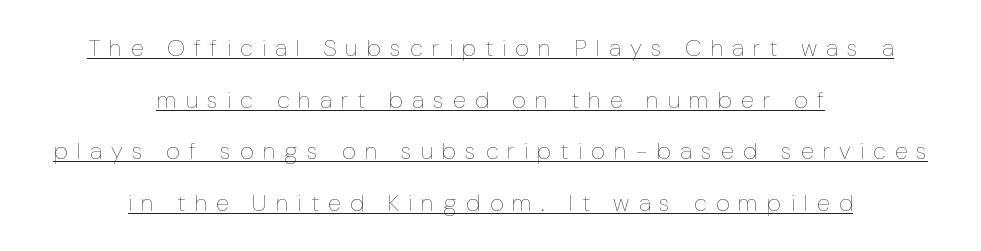
The image shows 24 px text type, upright; set centered, loose line spacing (2.15x), unusually wide letter spacing (+0.38 em), underlined.
